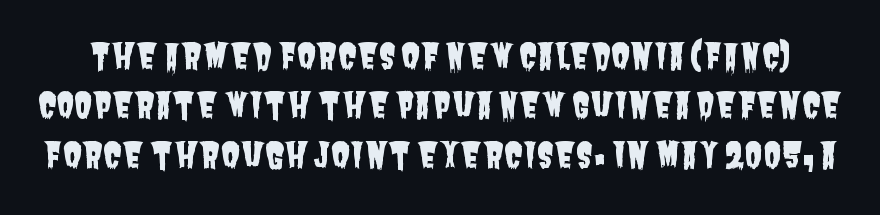
Q: Is the typeface a serif or a sans-serif typeface? A: Sans-serif.
Q: Is the text underlined? A: No.
Q: Is the spacing between letters normal or unusually wide? A: Normal.
Q: Is the spacing between lines tight, normal or loose? A: Normal.
Q: Width (condensed, normal, or wide)? A: Condensed.
Q: Stroke contrast? A: Low.
Q: x-height? A: Large.
Q: Monospaced? A: No.
